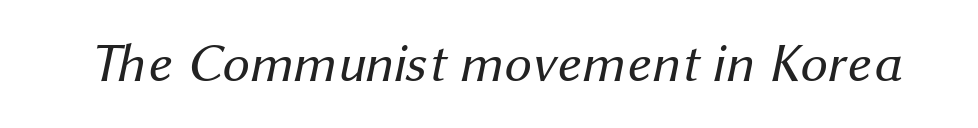
{"serif": "no", "bold": "no", "weight": "regular", "width": "normal", "stroke_contrast": "medium", "x_height": "medium", "monospaced": "no", "underline": "no", "letter_spacing": "normal", "letter_spacing_em": 0.0, "glyph_px": 54}
